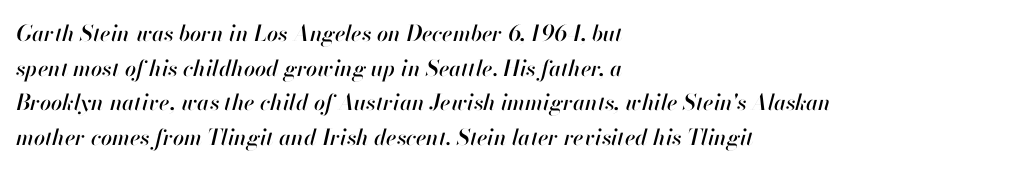
{"italic": "yes", "lean": "right", "slant_degrees": 13, "underline": "no", "align": "left", "line_spacing": "normal", "line_spacing_ratio": 1.57, "letter_spacing": "normal", "letter_spacing_em": 0.0, "glyph_px": 22}
